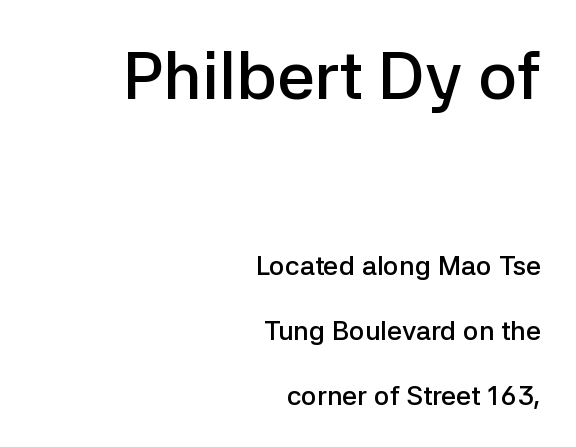
Rows of type keep a wide berth in the vertical direction. This sample uses an upright cut, with every glyph sitting square on the baseline. A sans-serif font was chosen for this passage. Block one is the big one; block two sits smaller underneath. No word sits above an underline. Is this a fixed-width face? No — the glyphs have proportional, varying widths.
